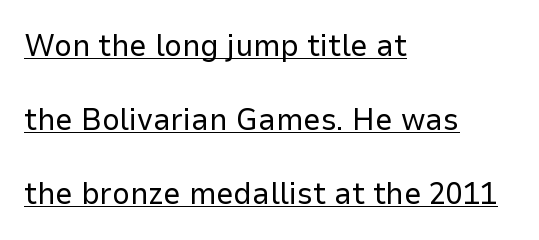
Classification — sans serif. Left-aligned paragraph, ragged on the right. The specimen includes a rule beneath the text block's lines. Letters have the restrained weight of plain body copy at most.
